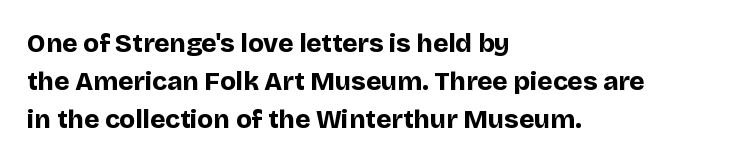
The image shows 26 px bold type, upright; set left-aligned, normal line spacing (1.47x), normal letter spacing, not underlined.
